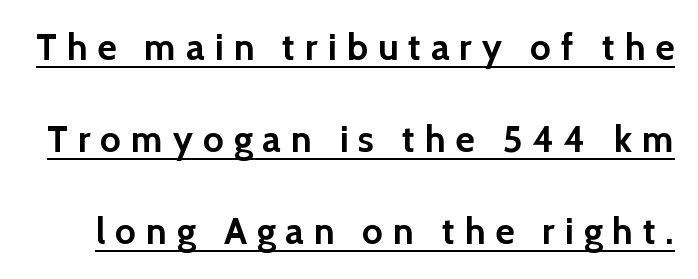
The image shows 37 px semibold sans-serif type, upright; set loose line spacing (2.49x), unusually wide letter spacing (+0.27 em), underlined; a medium x-height.
